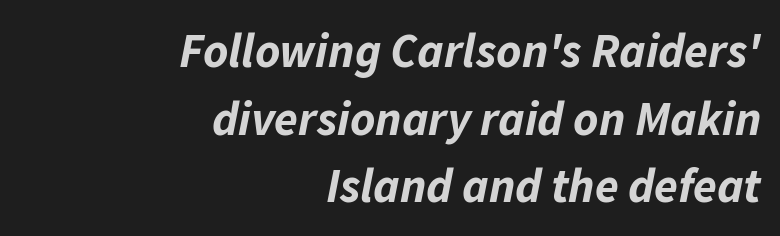
Q: Is the text bold? A: Yes.
Q: Is the text italic (slanted)? A: Yes, it leans right by about 11 degrees.
Q: Is the text underlined? A: No.
Q: How is the paragraph aligned? A: Right-aligned.
Q: Is the spacing between letters normal or unusually wide? A: Normal.
Q: Is the spacing between lines tight, normal or loose? A: Normal.
Q: Width (condensed, normal, or wide)? A: Normal.
Q: Stroke contrast? A: Low.
Q: x-height? A: Medium.
Q: Monospaced? A: No.
